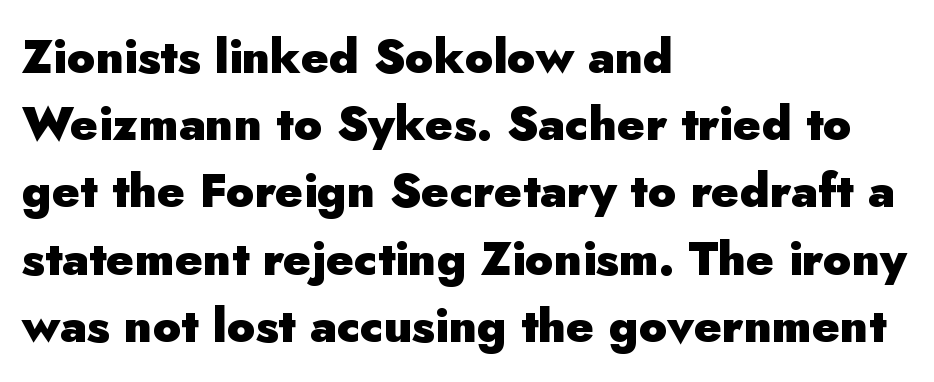
Q: Is the text bold? A: Yes.
Q: Is the text italic (slanted)? A: No, it is upright.
Q: Is the typeface a serif or a sans-serif typeface? A: Sans-serif.
Q: Is the text underlined? A: No.
Q: How is the paragraph aligned? A: Left-aligned.
Q: Is the spacing between letters normal or unusually wide? A: Normal.
Q: Is the spacing between lines tight, normal or loose? A: Normal.
Q: Width (condensed, normal, or wide)? A: Normal.
Q: Stroke contrast? A: Low.
Q: x-height? A: Small.
Q: Monospaced? A: No.
